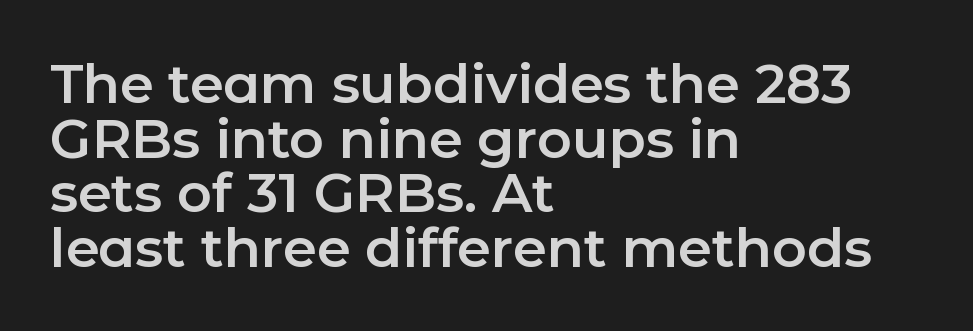
The image shows 54 px sans-serif type, upright; set left-aligned, tight line spacing (1.01x), normal letter spacing, not underlined; low stroke contrast and a medium x-height.
